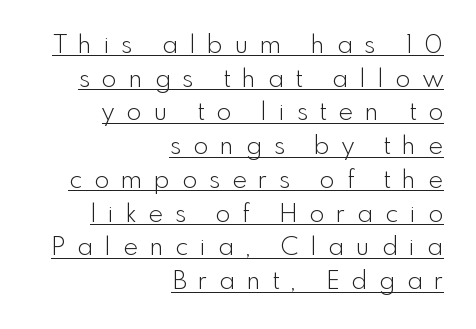
Notice how the passage keeps a crisp vertical edge on the right only. Caption: face not bold, strokes unweighted. This sample uses expanded letter spacing, leaving extra air between glyphs. Every word sits above its own underline. Baseline-to-baseline distance is the conventional proportion of letter height.
